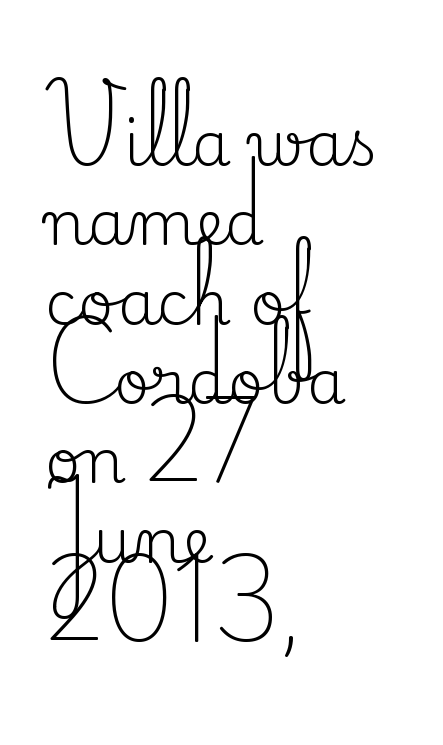
A roman cut, with each character standing at attention. The letters carry serifs — small finishing strokes at the ends of their stems. Clear beneath every line of the passage. Summary of weight: not heavy and not bold. The passage shown is typed in a proportional face where columns would drift.
